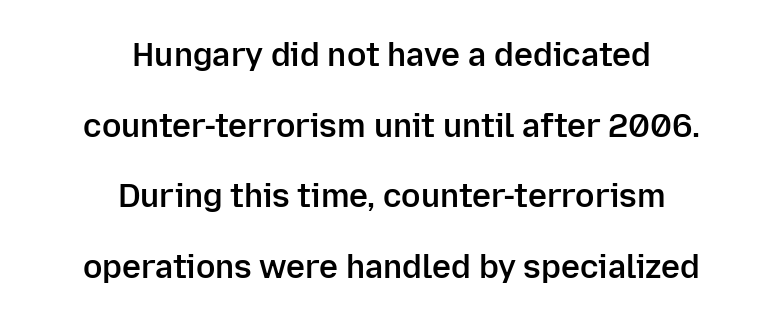
I'd describe the lettering as semibold — firm but not a full bold. Typographically, this falls in the sans-serif category. Each letter keeps its own natural width here, so spacing adapts to shape. Caption: standard tracking, unaltered. Compared with typical paragraphs, the rows here are farther apart.
